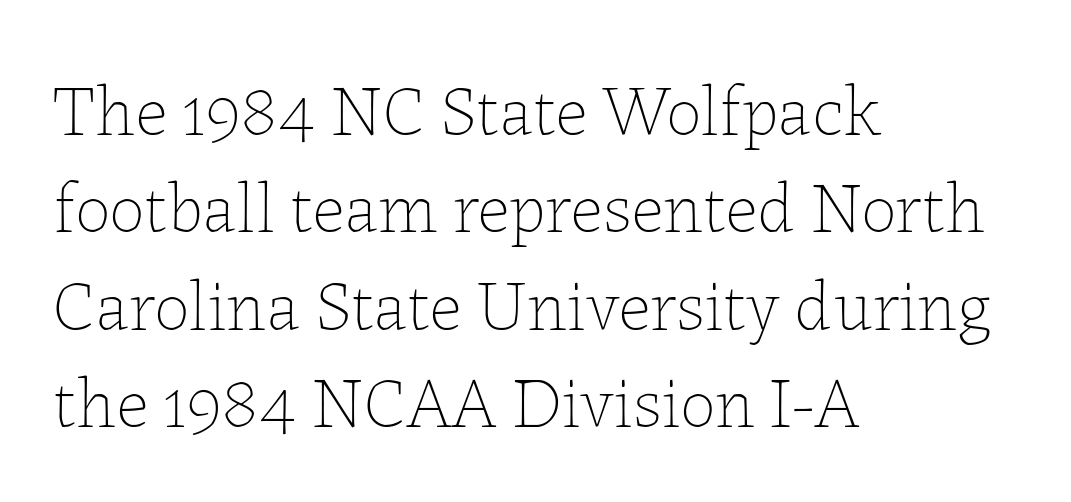
The image shows 71 px thin type, upright; set left-aligned, normal line spacing (1.37x), normal letter spacing, not underlined; low stroke contrast and a medium x-height.
